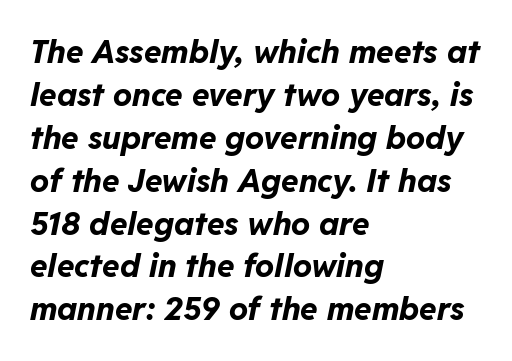
Q: Is the text bold? A: Yes.
Q: Is the text italic (slanted)? A: Yes, it leans right by about 11 degrees.
Q: Is the text underlined? A: No.
Q: How is the paragraph aligned? A: Left-aligned.
Q: Is the spacing between letters normal or unusually wide? A: Normal.
Q: Is the spacing between lines tight, normal or loose? A: Normal.
Q: Width (condensed, normal, or wide)? A: Normal.
Q: Stroke contrast? A: Low.
Q: x-height? A: Medium.
Q: Monospaced? A: No.
